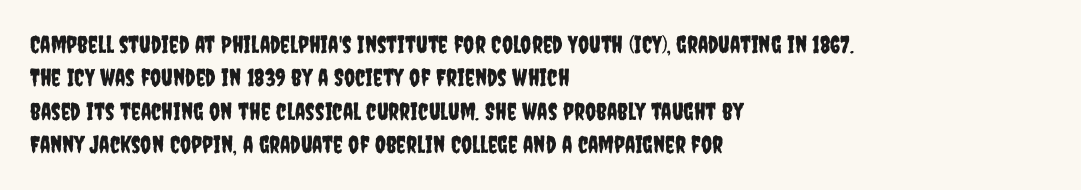
Q: Is the text italic (slanted)? A: No, it is upright.
Q: Is the text underlined? A: No.
Q: How is the paragraph aligned? A: Left-aligned.
Q: Is the spacing between letters normal or unusually wide? A: Normal.
Q: Is the spacing between lines tight, normal or loose? A: Normal.
